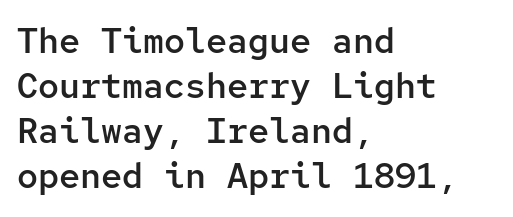
The image shows 35 px semibold sans-serif type, upright, monospaced; set left-aligned, normal line spacing (1.29x), normal letter spacing, not underlined; low stroke contrast and a medium x-height.
